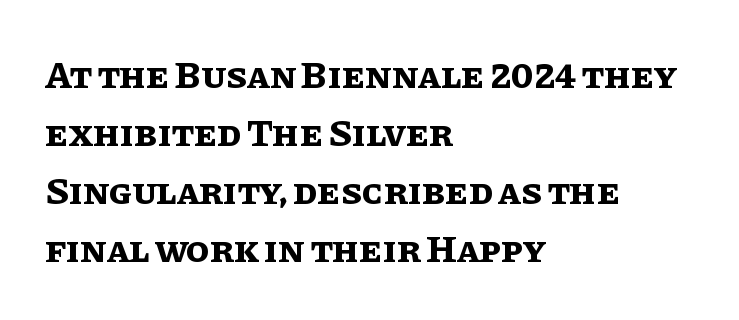
{"italic": "no", "bold": "yes", "weight": "bold", "width": "normal", "stroke_contrast": "low", "x_height": "large", "monospaced": "no", "underline": "no", "align": "left", "line_spacing": "normal", "line_spacing_ratio": 1.53, "letter_spacing": "normal", "letter_spacing_em": 0.0, "glyph_px": 38}
